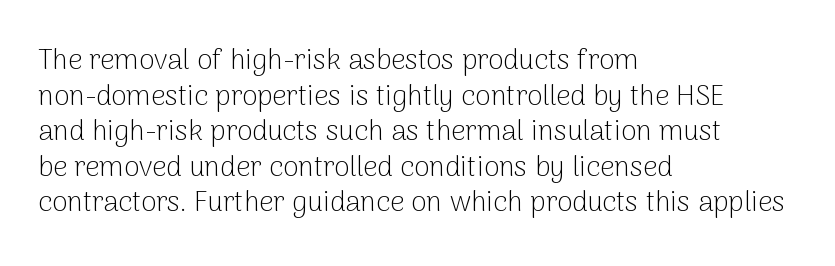
Q: Is the text bold? A: No.
Q: Is the text italic (slanted)? A: No, it is upright.
Q: Is the typeface a serif or a sans-serif typeface? A: Sans-serif.
Q: Is the text underlined? A: No.
Q: How is the paragraph aligned? A: Left-aligned.
Q: Is the spacing between letters normal or unusually wide? A: Normal.
Q: Is the spacing between lines tight, normal or loose? A: Normal.
Q: Width (condensed, normal, or wide)? A: Normal.
Q: Stroke contrast? A: Low.
Q: x-height? A: Medium.
Q: Monospaced? A: No.
